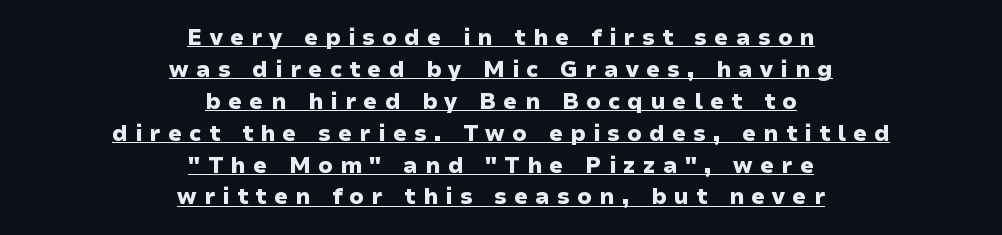
{"italic": "no", "bold": "yes", "underline": "yes", "align": "center", "line_spacing": "normal", "line_spacing_ratio": 1.45, "letter_spacing": "wide", "letter_spacing_em": 0.33, "glyph_px": 22}
